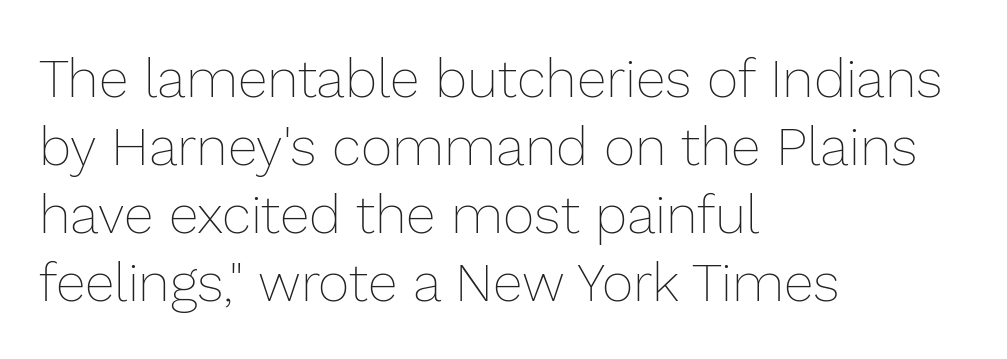
A typesetter would mark this as roman, not italic. The letters advance in unequal steps, a hallmark of proportional type. Is the block centered? No — it sits flush against the left margin. Caption: standard tracking, unaltered. The designer left line spacing at the default. The strip under each line holds only bare page.
